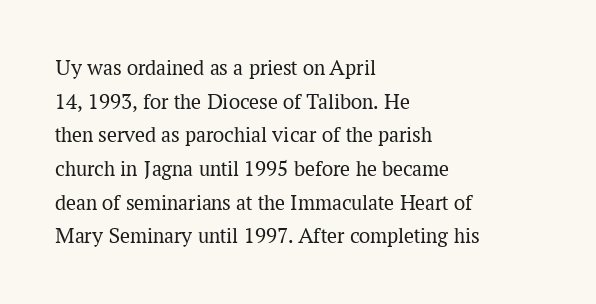
The image shows 22 px text type, upright; set left-aligned, normal line spacing (1.53x), normal letter spacing, not underlined.
